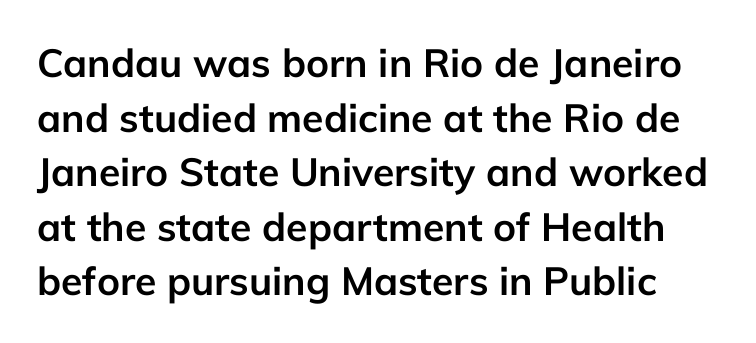
The image shows 39 px semibold sans-serif type, upright; set normal line spacing (1.4x), normal letter spacing, not underlined; low stroke contrast and a medium x-height.
